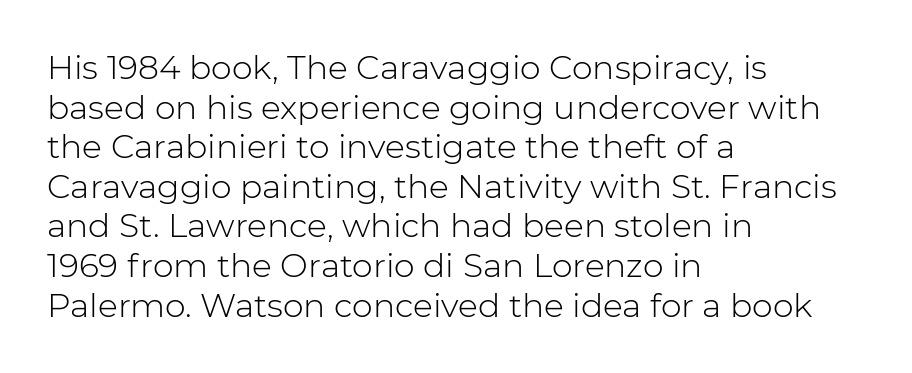
Q: Is the text bold? A: No.
Q: Is the text italic (slanted)? A: No, it is upright.
Q: Is the typeface a serif or a sans-serif typeface? A: Sans-serif.
Q: Is the text underlined? A: No.
Q: How is the paragraph aligned? A: Left-aligned.
Q: Is the spacing between letters normal or unusually wide? A: Normal.
Q: Width (condensed, normal, or wide)? A: Normal.
Q: Stroke contrast? A: Low.
Q: x-height? A: Medium.
Q: Monospaced? A: No.
